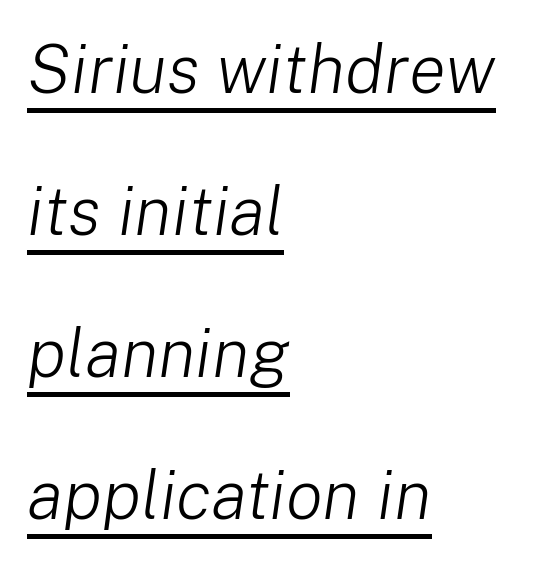
Q: Is the text bold? A: No.
Q: Is the text italic (slanted)? A: Yes, it leans right by about 8 degrees.
Q: Is the text underlined? A: Yes.
Q: How is the paragraph aligned? A: Left-aligned.
Q: Is the spacing between letters normal or unusually wide? A: Normal.
Q: Is the spacing between lines tight, normal or loose? A: Loose.
Q: Width (condensed, normal, or wide)? A: Normal.
Q: Stroke contrast? A: Low.
Q: x-height? A: Medium.
Q: Monospaced? A: No.
